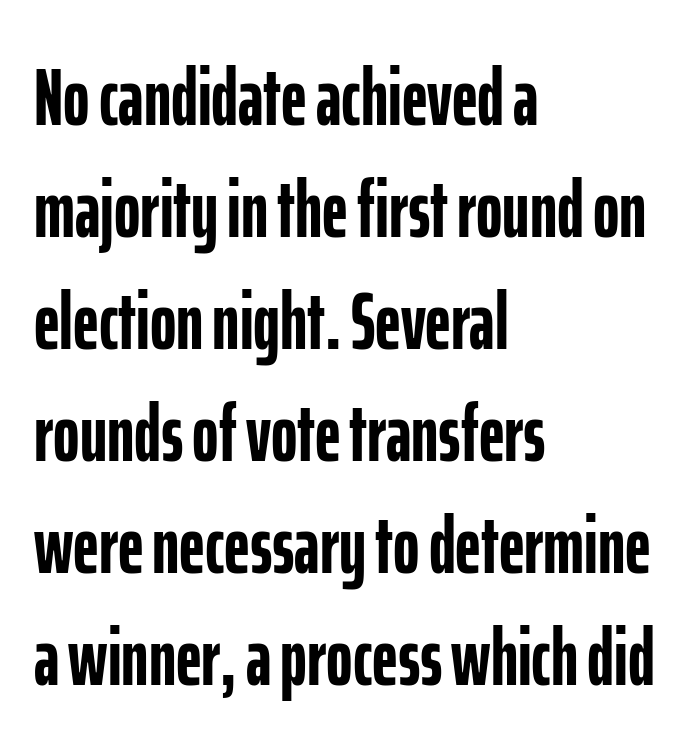
{"serif": "no", "italic": "no", "bold": "yes", "weight": "semibold", "width": "condensed", "stroke_contrast": "low", "x_height": "medium", "monospaced": "no", "underline": "no", "align": "left", "line_spacing": "normal", "line_spacing_ratio": 1.4, "letter_spacing": "normal", "letter_spacing_em": 0.0, "glyph_px": 80}
